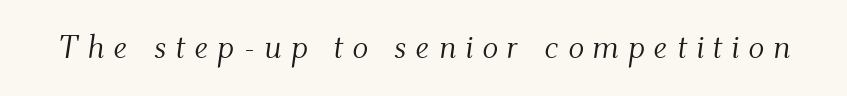
Q: Is the text bold? A: No.
Q: Is the text italic (slanted)? A: Yes, it leans right by about 9 degrees.
Q: Is the typeface a serif or a sans-serif typeface? A: Serif.
Q: Is the text underlined? A: No.
Q: Is the spacing between letters normal or unusually wide? A: Unusually wide.
Q: Width (condensed, normal, or wide)? A: Normal.
Q: Stroke contrast? A: Medium.
Q: x-height? A: Small.
Q: Monospaced? A: No.
